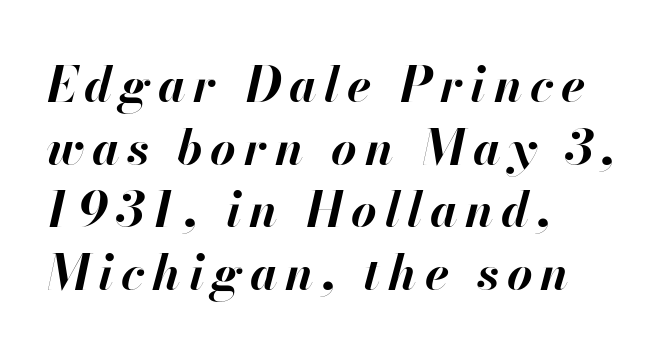
Q: Is the text bold? A: Yes.
Q: Is the text italic (slanted)? A: Yes, it leans right by about 13 degrees.
Q: Is the text underlined? A: No.
Q: How is the paragraph aligned? A: Left-aligned.
Q: Is the spacing between lines tight, normal or loose? A: Normal.
Q: Width (condensed, normal, or wide)? A: Normal.
Q: Stroke contrast? A: High.
Q: x-height? A: Small.
Q: Monospaced? A: No.
